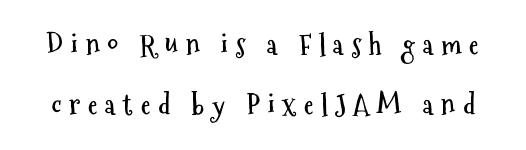
{"italic": "no", "bold": "yes", "underline": "no", "line_spacing": "loose", "line_spacing_ratio": 2.24, "letter_spacing": "wide", "letter_spacing_em": 0.29, "glyph_px": 27}
